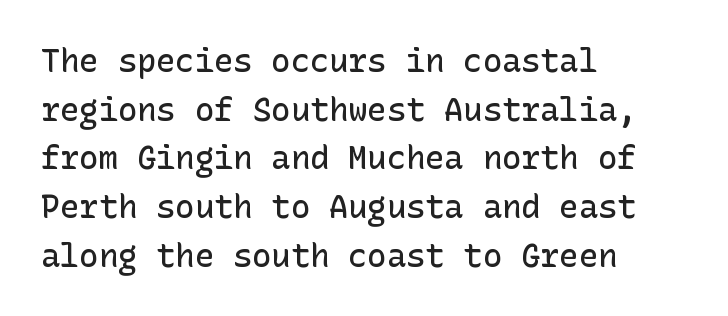
{"serif": "no", "italic": "no", "bold": "semi", "weight": "semibold", "width": "normal", "stroke_contrast": "low", "x_height": "medium", "underline": "no", "align": "left", "line_spacing": "normal", "line_spacing_ratio": 1.52, "letter_spacing": "normal", "letter_spacing_em": 0.0, "glyph_px": 32}
